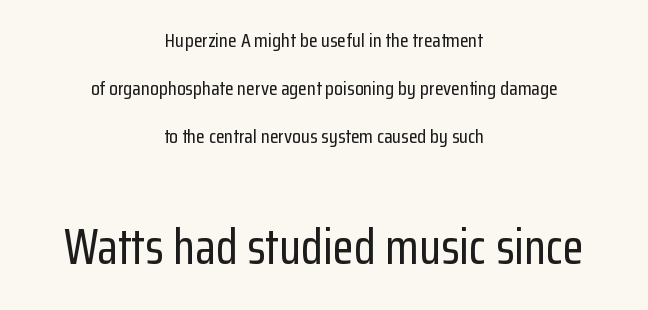
The image shows 49 px condensed sans-serif type, upright; set centered, loose line spacing (2.41x), normal letter spacing, not underlined; the second (bottom) block is 2.45x larger; low stroke contrast and a medium x-height.
